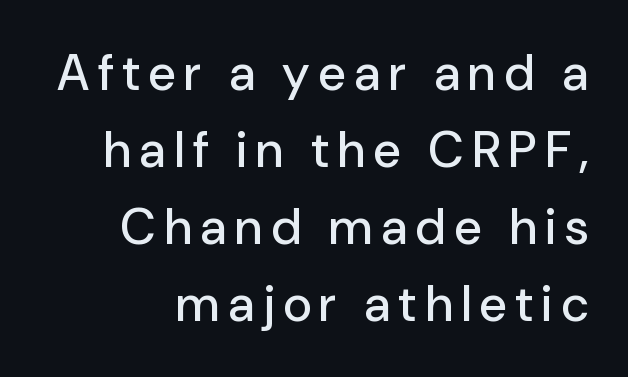
The letters stand upright; this is a roman face. Character widths vary here, with narrow letters taking less room than wide ones. The type family on display is of the sans-serif kind. A typesetter would call this leading conventional body-copy spacing. Clear beneath every line of the passage.
